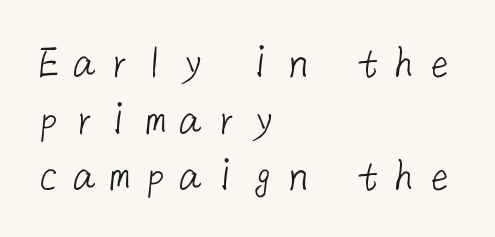
The type family on display is of the sans-serif kind. Check the space under the baseline: it is left empty. On a weight scale, this lands at 450 or below. Short and long lines alike share a common starting point at left. The tracking jumps out immediately: characters are airy and widely separated.
